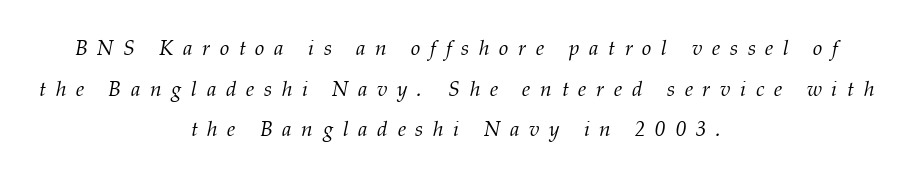
Q: Is the text bold? A: No.
Q: Is the text italic (slanted)? A: Yes, it leans right by about 12 degrees.
Q: Is the text underlined? A: No.
Q: How is the paragraph aligned? A: Centered.
Q: Is the spacing between letters normal or unusually wide? A: Unusually wide.
Q: Is the spacing between lines tight, normal or loose? A: Loose.
